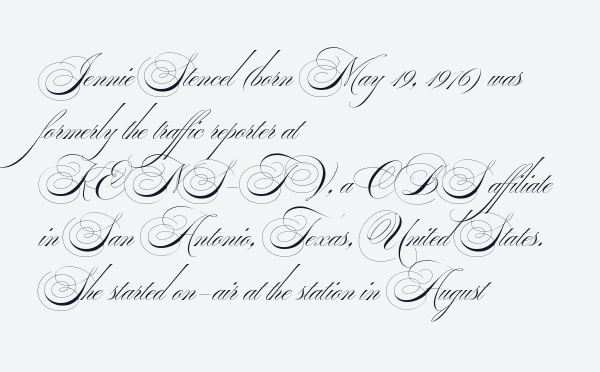
The typesetting does not lean heavy: it is not bold. Students, observe: this is what conventionally led text looks like. Each word holds together tightly as a unit, with standard inter-letter gaps. Plain, unruled lines of type.
